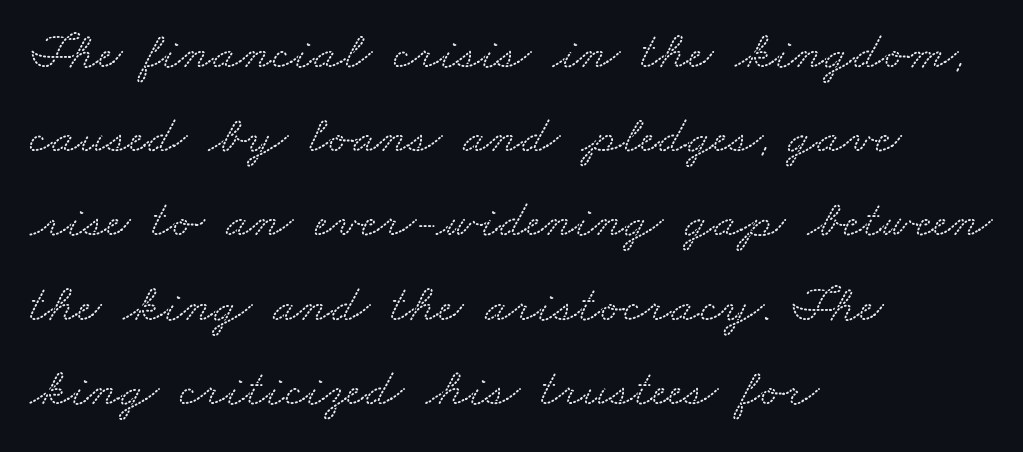
The image shows 54 px wide serif type; set left-aligned, normal line spacing (1.56x), normal letter spacing, not underlined; low stroke contrast and a small x-height.
